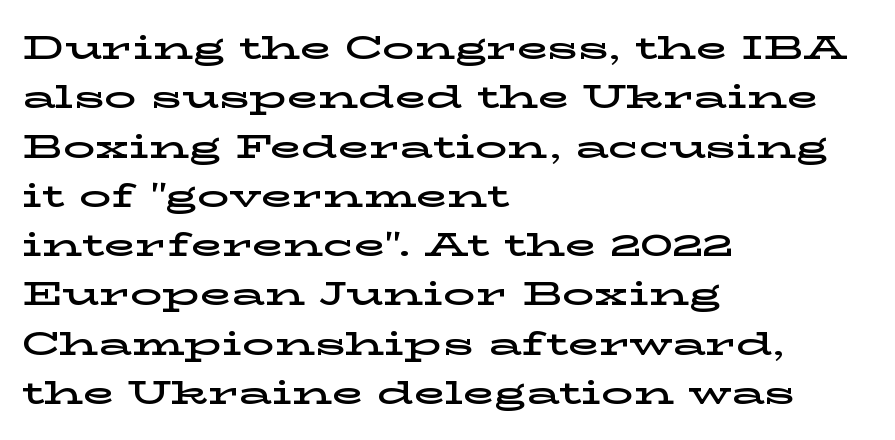
Is this a sans? No — the strokes have serifs. These lines were composed using upright roman letters. The rendering keeps characters at their native spacing. The designer left line spacing at the default. Beneath every word, the page is bare.
